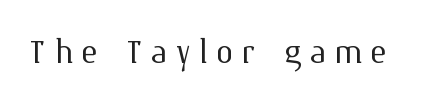
The passage shown is not bold in any degree. A roman cut, with each character standing at attention. Quick note: underline off. Looks like regular typesetting: each glyph gets only the width it needs.
